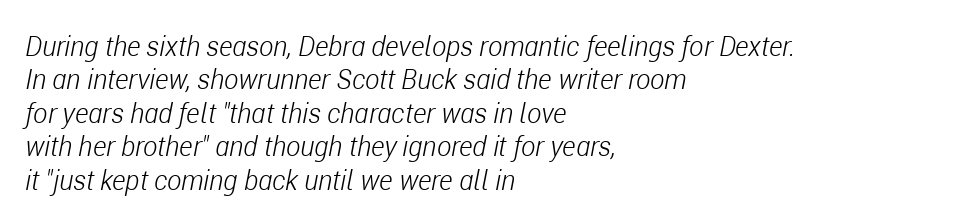
The image shows 27 px text type, italic (leaning right); set left-aligned, line spacing 1.24x, normal letter spacing, not underlined.
